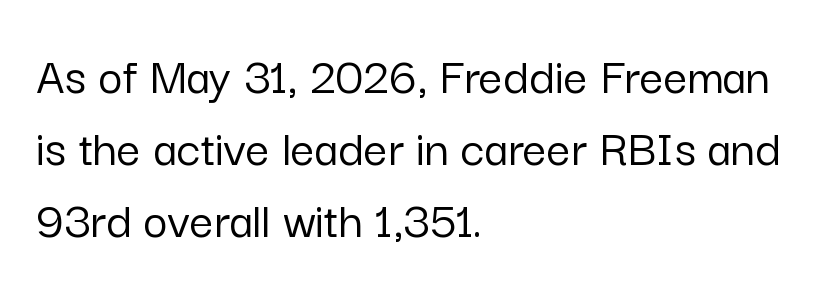
The foot of each line stays bare and open. A typesetter would call this proportional, since set widths differ per character. Does the leading feel generous? No, just average. Which margin do the lines hug? The left one — the right edge is uneven. The horizontal fit of the characters is conventional and even.
